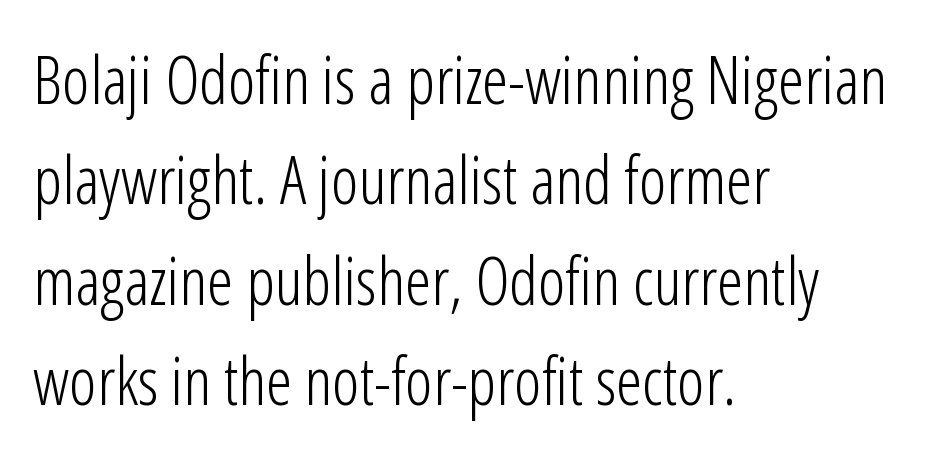
The image shows 66 px light, condensed sans-serif type, upright; set left-aligned, normal line spacing (1.52x), normal letter spacing, not underlined; low stroke contrast and a medium x-height.
